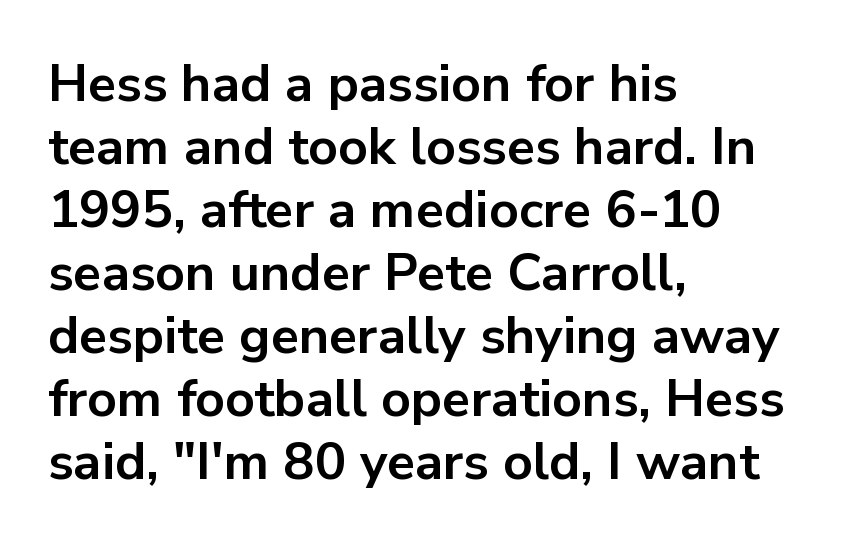
{"serif": "no", "italic": "no", "bold": "yes", "weight": "bold", "width": "normal", "stroke_contrast": "low", "x_height": "medium", "monospaced": "no", "underline": "no", "align": "left", "line_spacing_ratio": 1.21, "letter_spacing": "normal", "letter_spacing_em": 0.0, "glyph_px": 52}
